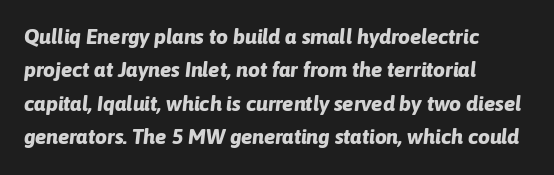
Q: Is the text bold? A: Yes.
Q: Is the text italic (slanted)? A: Yes, it leans right by about 6 degrees.
Q: Is the text underlined? A: No.
Q: How is the paragraph aligned? A: Left-aligned.
Q: Is the spacing between letters normal or unusually wide? A: Normal.
Q: Is the spacing between lines tight, normal or loose? A: Normal.
